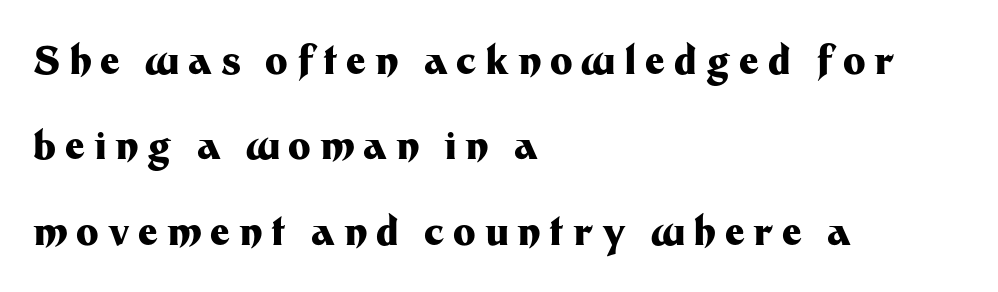
{"serif": "no", "italic": "no", "bold": "yes", "weight": "heavy", "width": "normal", "stroke_contrast": "medium", "x_height": "medium", "monospaced": "no", "underline": "no", "align": "left", "line_spacing": "loose", "line_spacing_ratio": 2.25, "letter_spacing": "wide", "letter_spacing_em": 0.23, "glyph_px": 38}
